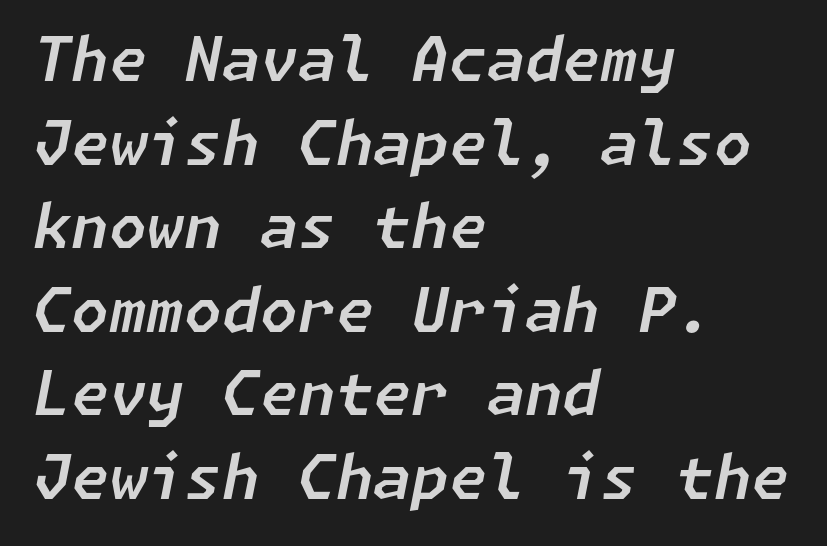
{"italic": "yes", "lean": "right", "slant_degrees": 11, "width": "normal", "stroke_contrast": "low", "x_height": "medium", "underline": "no", "align": "left", "line_spacing": "normal", "line_spacing_ratio": 1.37, "letter_spacing": "normal", "letter_spacing_em": 0.0, "glyph_px": 61}
